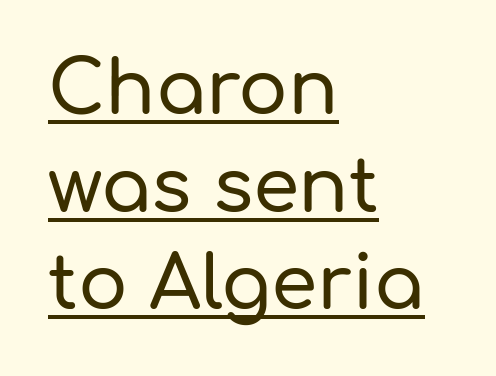
Q: Is the text italic (slanted)? A: No, it is upright.
Q: Is the typeface a serif or a sans-serif typeface? A: Sans-serif.
Q: Is the text underlined? A: Yes.
Q: How is the paragraph aligned? A: Left-aligned.
Q: Is the spacing between letters normal or unusually wide? A: Normal.
Q: Is the spacing between lines tight, normal or loose? A: Normal.
Q: Width (condensed, normal, or wide)? A: Normal.
Q: Stroke contrast? A: Low.
Q: x-height? A: Medium.
Q: Monospaced? A: No.
